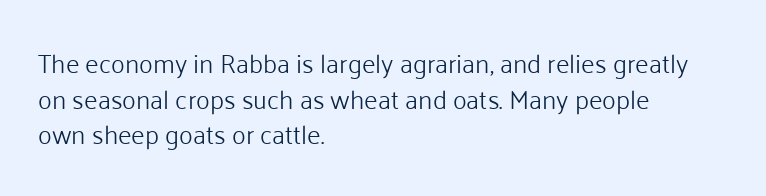
The line texture is even and compact thanks to regular tracking. Honestly, the row spacing looks completely unremarkable. Every row of glyphs begins at an identical x-position on the left. The letters stand straight up with perfectly vertical stems. Stroke thickness stays within the range of a standard reading face or lighter. Unmarked baselines from the first word to the last.
